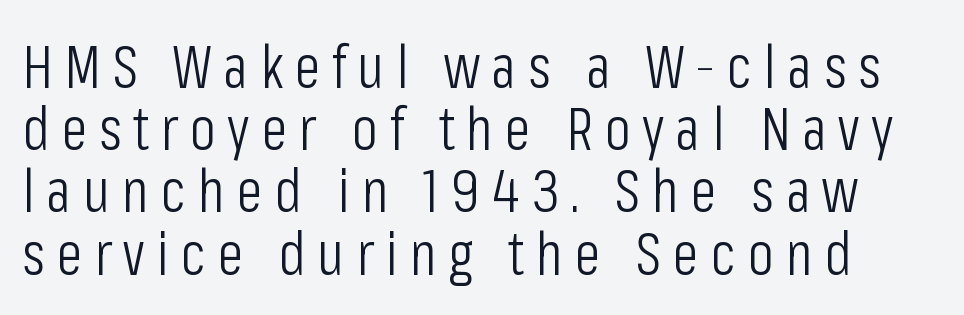
Q: Is the text bold? A: No.
Q: Is the text italic (slanted)? A: No, it is upright.
Q: Is the typeface a serif or a sans-serif typeface? A: Sans-serif.
Q: Is the text underlined? A: No.
Q: Is the spacing between lines tight, normal or loose? A: Tight.
Q: Width (condensed, normal, or wide)? A: Condensed.
Q: Stroke contrast? A: Low.
Q: x-height? A: Medium.
Q: Monospaced? A: No.
